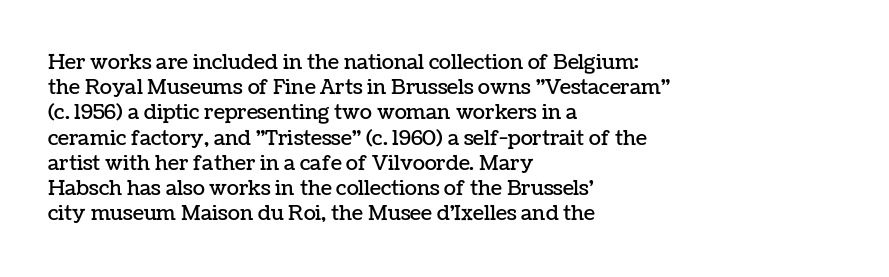
Q: Is the text italic (slanted)? A: No, it is upright.
Q: Is the text underlined? A: No.
Q: How is the paragraph aligned? A: Left-aligned.
Q: Is the spacing between letters normal or unusually wide? A: Normal.
Q: Is the spacing between lines tight, normal or loose? A: Normal.
